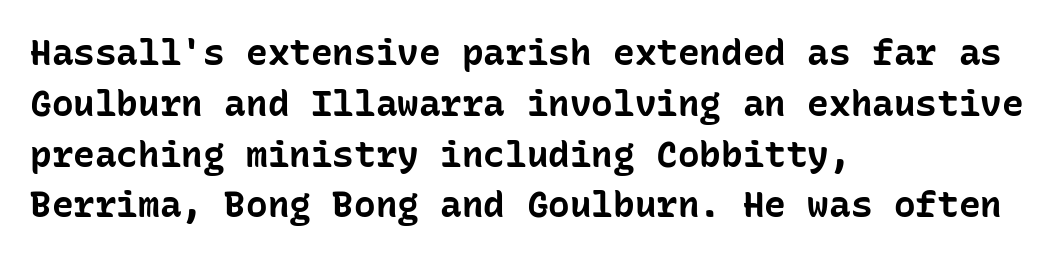
The image shows 36 px bold sans-serif type, upright, monospaced; set left-aligned, normal line spacing (1.41x), normal letter spacing, not underlined; low stroke contrast and a medium x-height.
